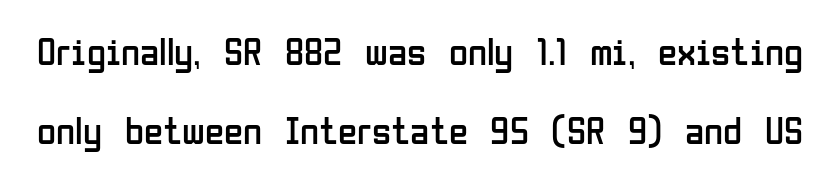
Airy leading. Every stem runs plumb, perpendicular to the baseline. Each letter keeps its own natural width here, so spacing adapts to shape. Between one letter and the next there's only the usual sliver of space. Letters have the restrained weight of plain body copy at most. Font category for this specimen: sans-serif.
